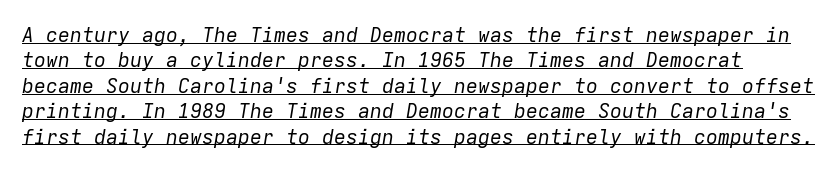
The image shows 20 px text type, italic (leaning right); set normal line spacing (1.27x), normal letter spacing, underlined.
